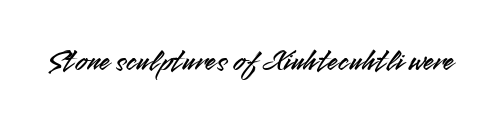
The image shows 31 px sans-serif type; set normal letter spacing, not underlined; medium stroke contrast and a small x-height.
